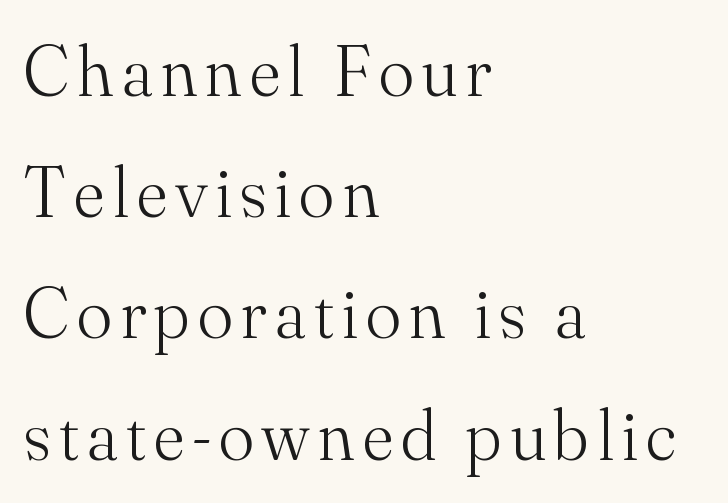
{"serif": "yes", "italic": "no", "bold": "no", "weight": "light", "width": "normal", "stroke_contrast": "medium", "x_height": "small", "monospaced": "no", "underline": "no", "align": "left", "line_spacing": "normal", "line_spacing_ratio": 1.66, "glyph_px": 73}
